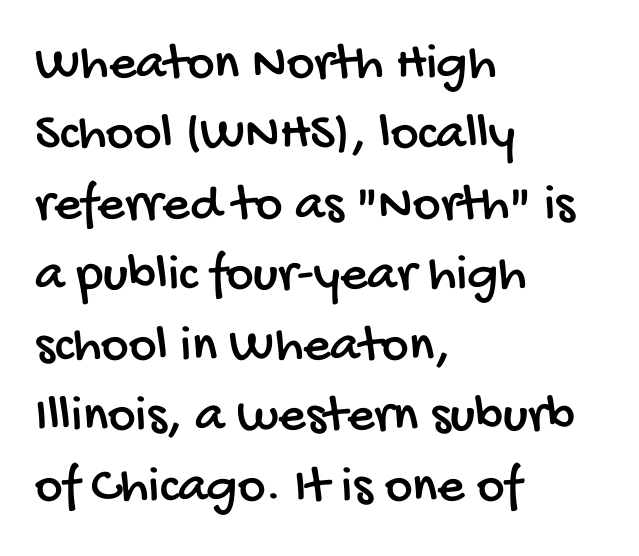
The image shows 53 px condensed sans-serif type; set left-aligned, normal line spacing (1.33x), normal letter spacing, not underlined; low stroke contrast and a large x-height.
